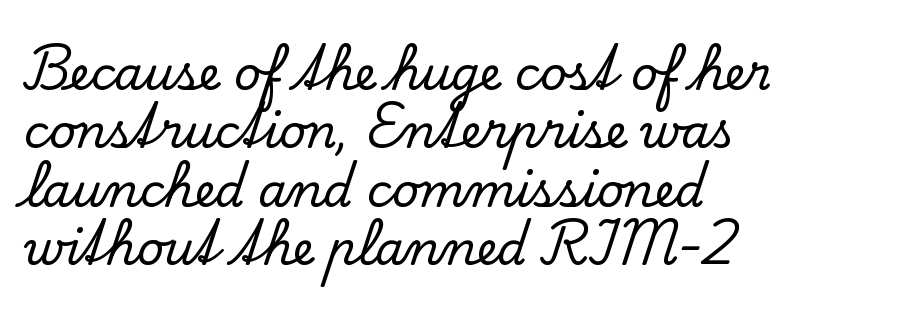
{"serif": "yes", "width": "normal", "stroke_contrast": "low", "x_height": "small", "monospaced": "no", "underline": "no", "align": "left", "line_spacing": "normal", "line_spacing_ratio": 1.27, "letter_spacing": "normal", "letter_spacing_em": 0.0, "glyph_px": 46}
